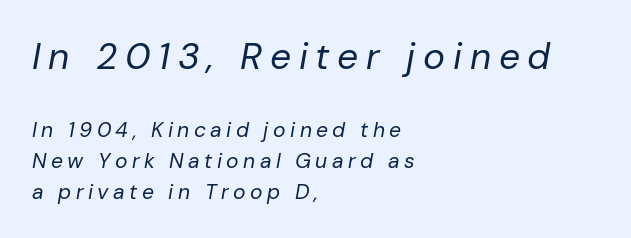
{"italic": "yes", "lean": "right", "slant_degrees": 10, "bold": "no", "weight": "regular", "width": "normal", "stroke_contrast": "low", "x_height": "medium", "monospaced": "no", "underline": "no", "align": "left", "line_spacing": "normal", "line_spacing_ratio": 1.47, "letter_spacing": "wide", "letter_spacing_em": 0.21, "larger_block": "first", "size_ratio": 1.76, "glyph_px": 37}
